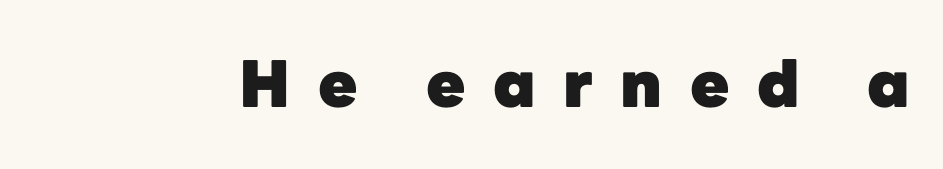
Letters rest on an invisible, unmarked baseline. Check where the strokes stop: nothing finishes them off — pure sans. Weight check: bold — yes, fully. Inter-character spacing is expanded well beyond the font's built-in metrics. The passage shown is typed in a proportional face where columns would drift. The lettering holds an erect, upright posture throughout.
